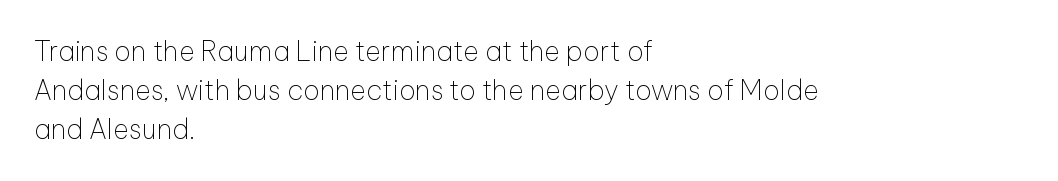
{"italic": "no", "bold": "no", "underline": "no", "align": "left", "line_spacing": "normal", "line_spacing_ratio": 1.44, "letter_spacing": "normal", "letter_spacing_em": 0.0, "glyph_px": 27}
